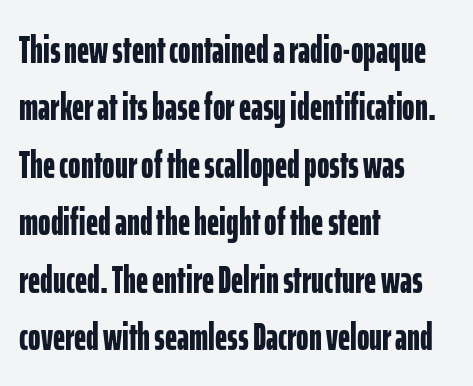
Q: Is the text bold? A: Yes.
Q: Is the text italic (slanted)? A: No, it is upright.
Q: Is the typeface a serif or a sans-serif typeface? A: Sans-serif.
Q: Is the text underlined? A: No.
Q: How is the paragraph aligned? A: Left-aligned.
Q: Is the spacing between letters normal or unusually wide? A: Normal.
Q: Is the spacing between lines tight, normal or loose? A: Normal.
Q: Width (condensed, normal, or wide)? A: Condensed.
Q: Stroke contrast? A: Low.
Q: x-height? A: Medium.
Q: Monospaced? A: No.
